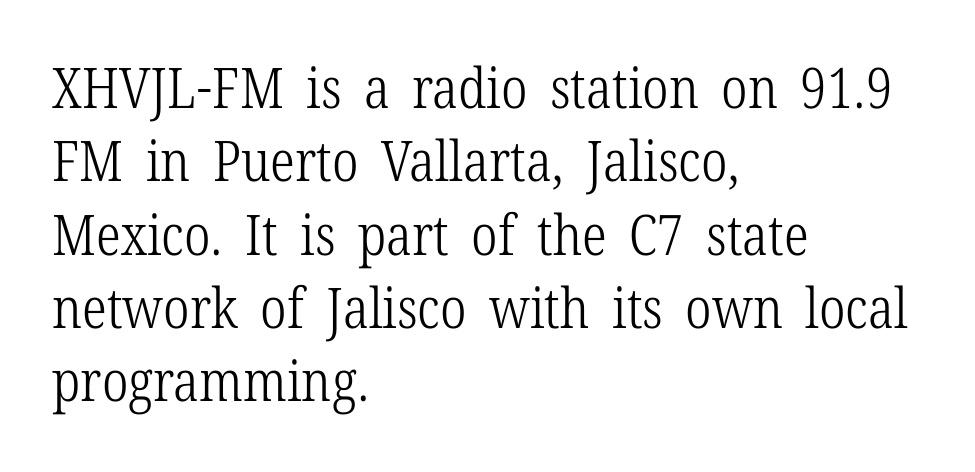
The image shows 56 px light, condensed serif type, upright; set left-aligned, normal line spacing (1.31x), normal letter spacing, not underlined; low stroke contrast and a medium x-height.
